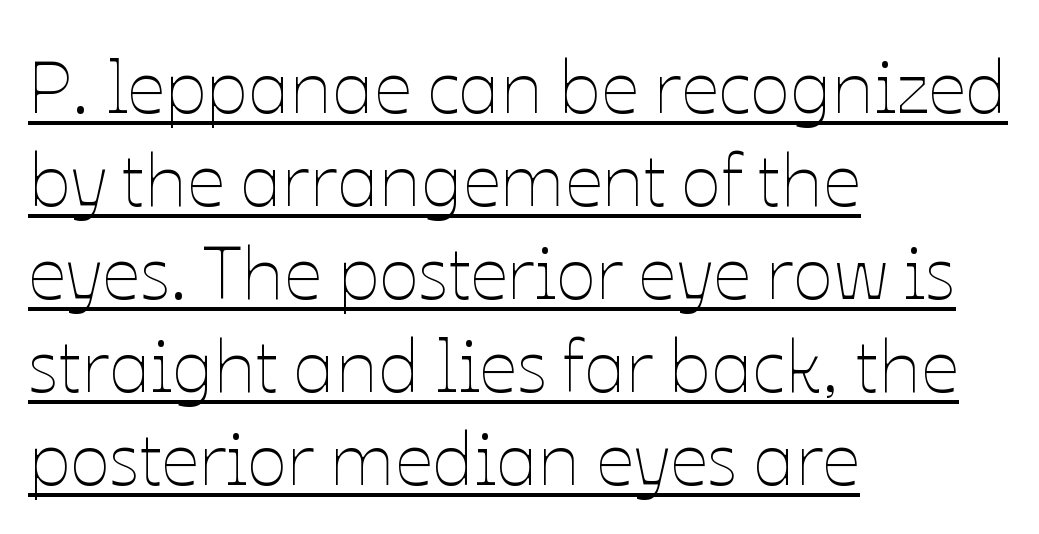
Q: Is the text bold? A: No.
Q: Is the text italic (slanted)? A: No, it is upright.
Q: Is the text underlined? A: Yes.
Q: How is the paragraph aligned? A: Left-aligned.
Q: Is the spacing between letters normal or unusually wide? A: Normal.
Q: Width (condensed, normal, or wide)? A: Normal.
Q: Stroke contrast? A: Low.
Q: x-height? A: Medium.
Q: Monospaced? A: No.
